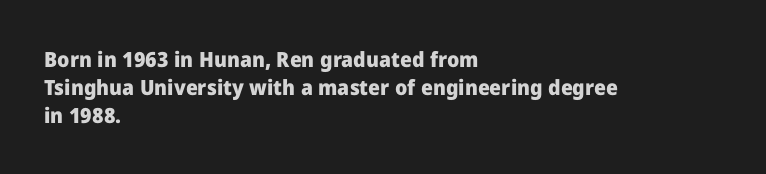
Q: Is the text bold? A: Yes.
Q: Is the text italic (slanted)? A: No, it is upright.
Q: Is the text underlined? A: No.
Q: How is the paragraph aligned? A: Left-aligned.
Q: Is the spacing between letters normal or unusually wide? A: Normal.
Q: Is the spacing between lines tight, normal or loose? A: Normal.
